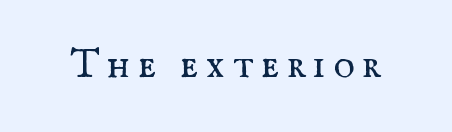
You can tell from the footed stems that serif type was used. Counters stay open thanks to moderate or lighter strokes. The letters advance in unequal steps, a hallmark of proportional type. Every character sits straight up, as roman type does. The zone under the glyphs is completely vacant.
